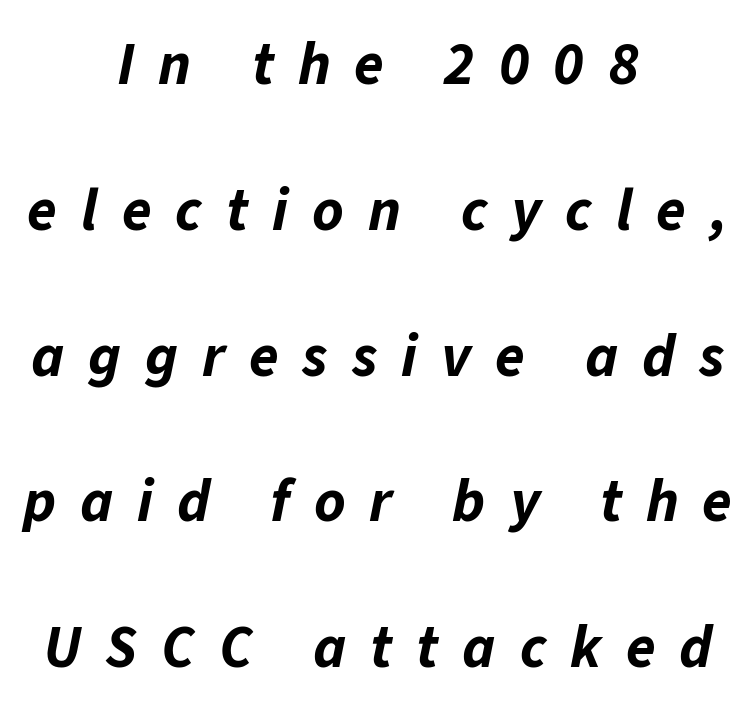
{"italic": "yes", "lean": "right", "slant_degrees": 11, "bold": "yes", "weight": "bold", "width": "normal", "stroke_contrast": "low", "x_height": "medium", "monospaced": "no", "underline": "no", "align": "center", "line_spacing": "loose", "line_spacing_ratio": 2.43, "letter_spacing": "wide", "letter_spacing_em": 0.4, "glyph_px": 60}
